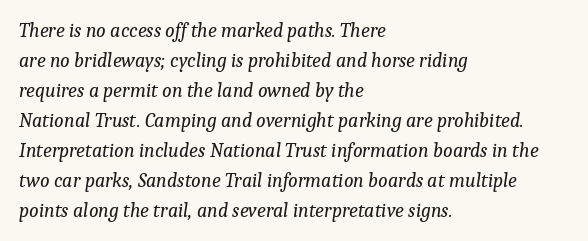
The image shows 20 px text type, italic (leaning right); set left-aligned, normal line spacing (1.5x), normal letter spacing, not underlined.
